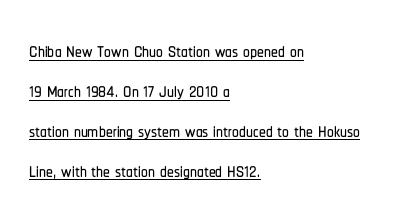
{"italic": "no", "underline": "yes", "align": "left", "line_spacing": "normal", "line_spacing_ratio": 1.48, "letter_spacing": "normal", "letter_spacing_em": 0.0, "glyph_px": 27}
